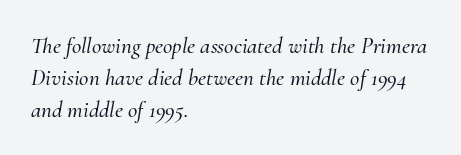
Italic? Definitely — the glyphs are oblique. Is the block centered? No — it sits flush against the left margin. Leading matches the norm, producing a regular column. Check under the words: just untouched page.
